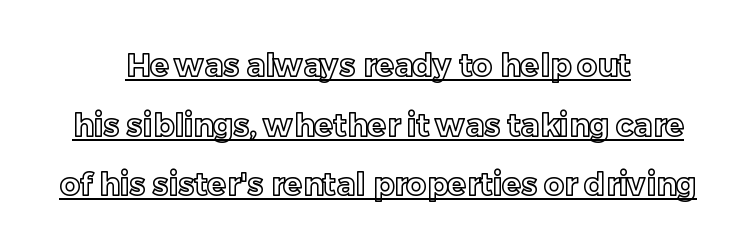
Q: Is the text italic (slanted)? A: No, it is upright.
Q: Is the text underlined? A: Yes.
Q: How is the paragraph aligned? A: Centered.
Q: Is the spacing between letters normal or unusually wide? A: Normal.
Q: Is the spacing between lines tight, normal or loose? A: Loose.
Q: Width (condensed, normal, or wide)? A: Normal.
Q: x-height? A: Medium.
Q: Monospaced? A: No.
